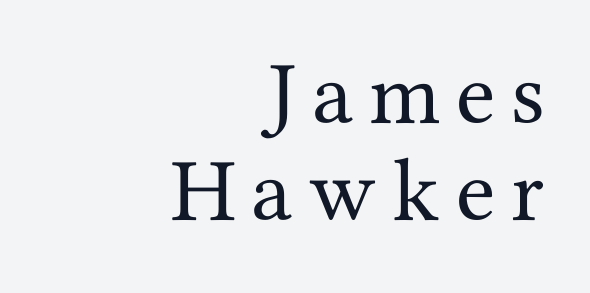
Q: Is the text italic (slanted)? A: No, it is upright.
Q: Is the typeface a serif or a sans-serif typeface? A: Serif.
Q: Is the text underlined? A: No.
Q: How is the paragraph aligned? A: Right-aligned.
Q: Is the spacing between letters normal or unusually wide? A: Unusually wide.
Q: Is the spacing between lines tight, normal or loose? A: Normal.
Q: Width (condensed, normal, or wide)? A: Normal.
Q: Stroke contrast? A: Medium.
Q: x-height? A: Medium.
Q: Monospaced? A: No.
